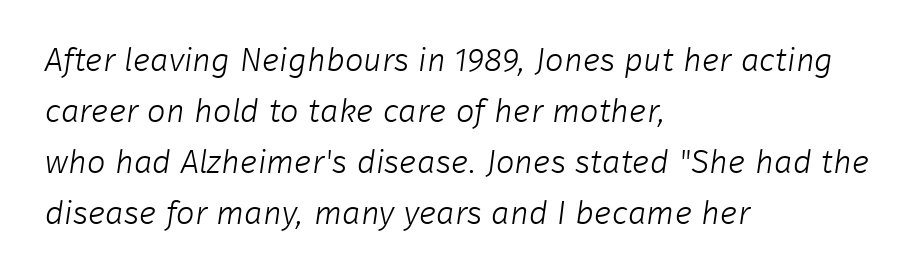
{"serif": "no", "bold": "no", "weight": "light", "width": "normal", "stroke_contrast": "low", "x_height": "medium", "monospaced": "no", "underline": "no", "align": "left", "line_spacing": "normal", "line_spacing_ratio": 1.55, "letter_spacing": "normal", "letter_spacing_em": 0.0, "glyph_px": 33}
